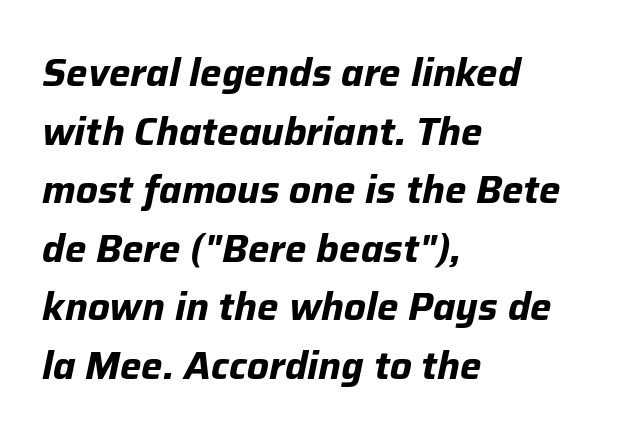
The image shows 38 px bold type, italic (leaning right); set left-aligned, normal line spacing (1.54x), normal letter spacing, not underlined; low stroke contrast and a medium x-height.
